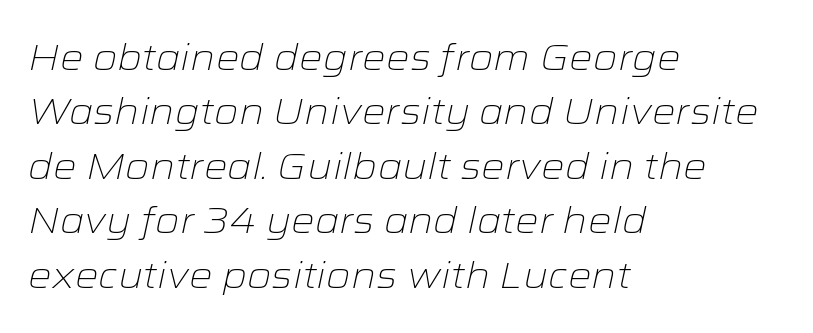
The image shows 37 px light, wide type, italic (leaning right); set left-aligned, normal line spacing (1.47x), normal letter spacing, not underlined; low stroke contrast and a medium x-height.
